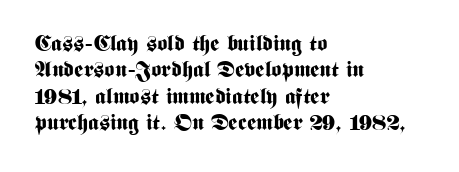
Q: Is the text bold? A: Yes.
Q: Is the text italic (slanted)? A: No, it is upright.
Q: Is the text underlined? A: No.
Q: How is the paragraph aligned? A: Left-aligned.
Q: Is the spacing between letters normal or unusually wide? A: Normal.
